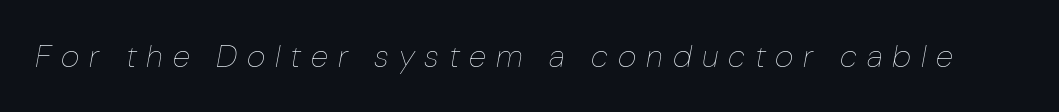
The image shows 32 px thin type, italic (leaning right); set unusually wide letter spacing (+0.31 em), not underlined; low stroke contrast and a medium x-height.
